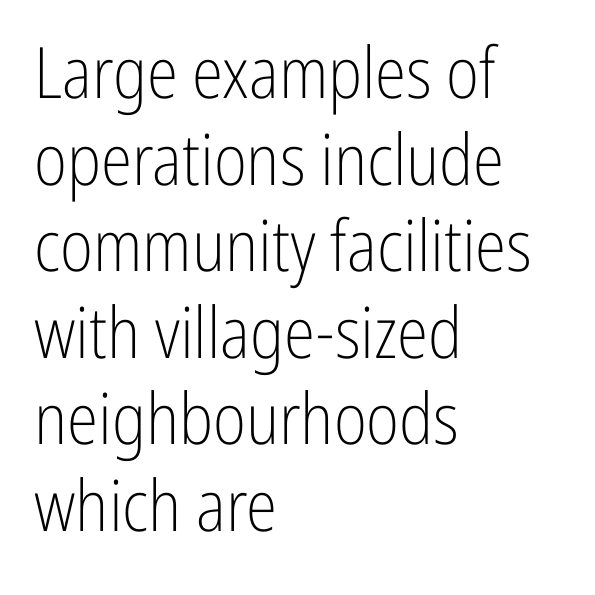
Q: Is the text bold? A: No.
Q: Is the text italic (slanted)? A: No, it is upright.
Q: Is the typeface a serif or a sans-serif typeface? A: Sans-serif.
Q: Is the text underlined? A: No.
Q: How is the paragraph aligned? A: Left-aligned.
Q: Is the spacing between letters normal or unusually wide? A: Normal.
Q: Width (condensed, normal, or wide)? A: Condensed.
Q: Stroke contrast? A: Low.
Q: x-height? A: Medium.
Q: Monospaced? A: No.
